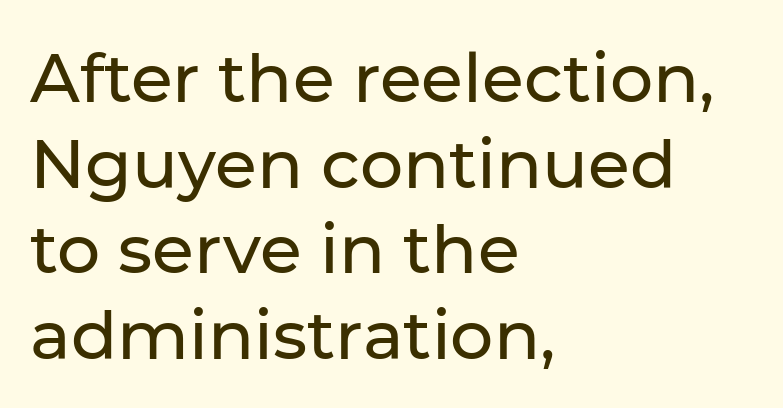
Q: Is the text italic (slanted)? A: No, it is upright.
Q: Is the typeface a serif or a sans-serif typeface? A: Sans-serif.
Q: Is the text underlined? A: No.
Q: How is the paragraph aligned? A: Left-aligned.
Q: Is the spacing between letters normal or unusually wide? A: Normal.
Q: Is the spacing between lines tight, normal or loose? A: Normal.
Q: Width (condensed, normal, or wide)? A: Normal.
Q: Stroke contrast? A: Low.
Q: x-height? A: Medium.
Q: Monospaced? A: No.
